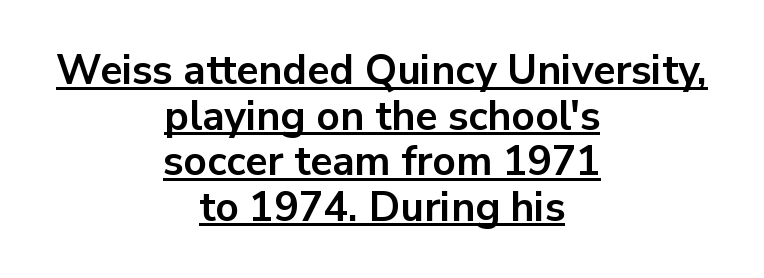
Q: Is the text bold? A: Yes.
Q: Is the text italic (slanted)? A: No, it is upright.
Q: Is the typeface a serif or a sans-serif typeface? A: Sans-serif.
Q: Is the text underlined? A: Yes.
Q: How is the paragraph aligned? A: Centered.
Q: Is the spacing between letters normal or unusually wide? A: Normal.
Q: Is the spacing between lines tight, normal or loose? A: Tight.
Q: Width (condensed, normal, or wide)? A: Normal.
Q: Stroke contrast? A: Low.
Q: x-height? A: Medium.
Q: Monospaced? A: No.
